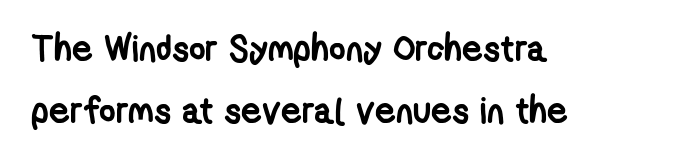
The image shows 36 px semibold, condensed sans-serif type; set left-aligned, line spacing 1.73x, normal letter spacing, not underlined; low stroke contrast and a medium x-height.
